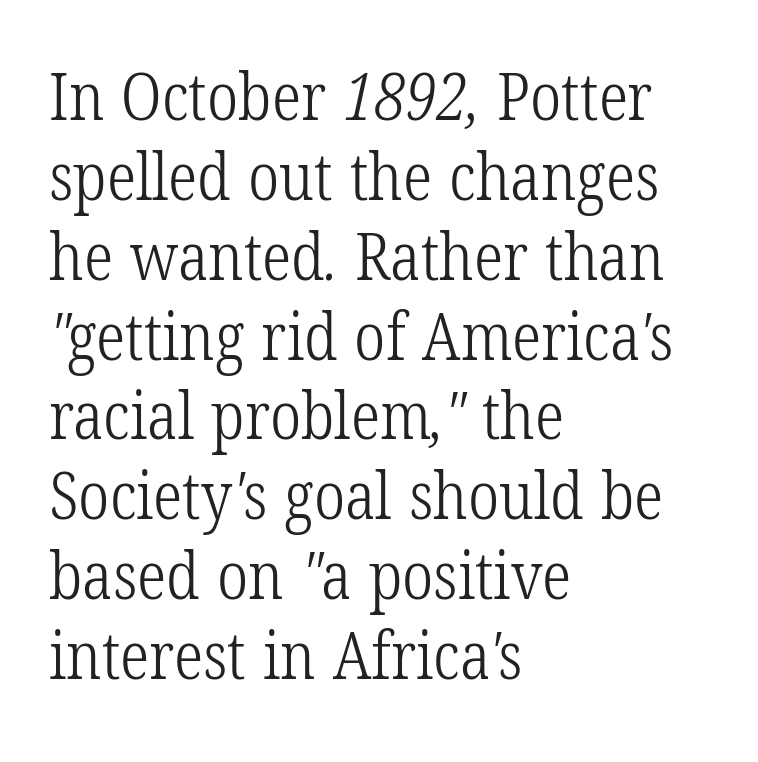
The rendering uses natural spacing where letterforms have individual widths. The designer went with a serif here, giving each stem small feet. Ink coverage per letter is moderate at most. The paragraph shown leans on its left margin.
